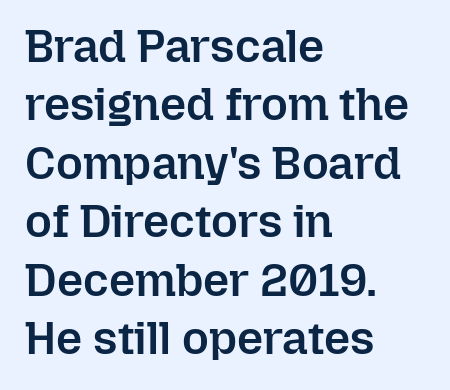
The image shows 46 px semibold type, upright; set left-aligned, normal line spacing (1.27x), normal letter spacing, not underlined; low stroke contrast and a medium x-height.
